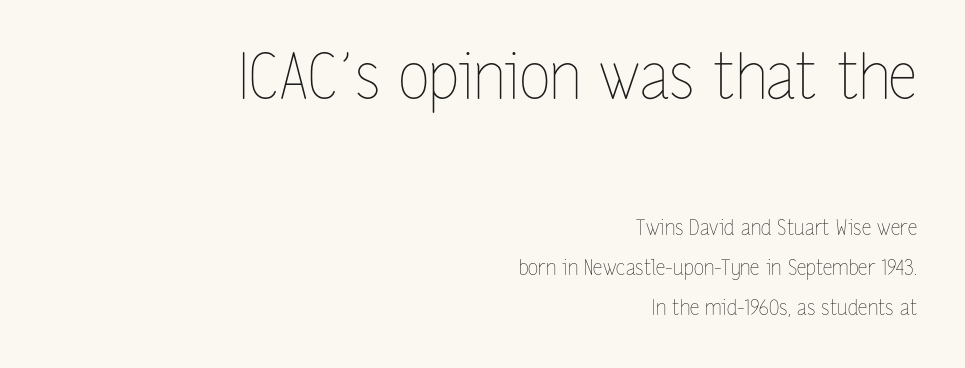
Q: Is the text bold? A: No.
Q: Is the text italic (slanted)? A: No, it is upright.
Q: Is the text underlined? A: No.
Q: How is the paragraph aligned? A: Right-aligned.
Q: Is the spacing between letters normal or unusually wide? A: Normal.
Q: Is the spacing between lines tight, normal or loose? A: Loose.
Q: Which block of text is set in a larger size, the first (top) or the second (bottom)? A: The first (top) one.
Q: Width (condensed, normal, or wide)? A: Condensed.
Q: Stroke contrast? A: Low.
Q: x-height? A: Medium.
Q: Monospaced? A: No.
